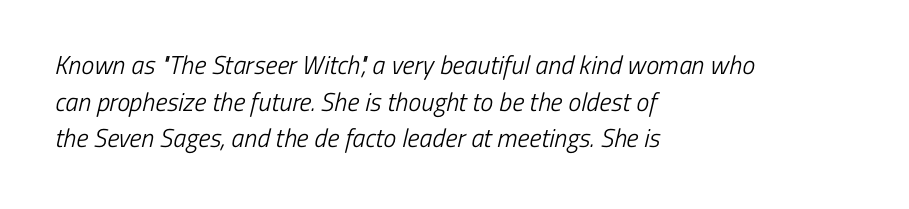
Q: Is the text bold? A: No.
Q: Is the text underlined? A: No.
Q: How is the paragraph aligned? A: Left-aligned.
Q: Is the spacing between letters normal or unusually wide? A: Normal.
Q: Is the spacing between lines tight, normal or loose? A: Normal.
